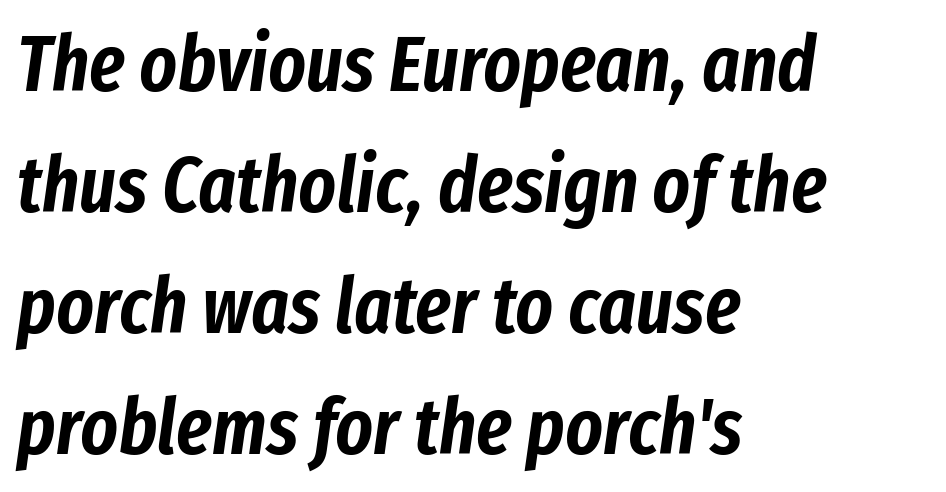
{"italic": "yes", "lean": "right", "slant_degrees": 8, "width": "condensed", "stroke_contrast": "low", "x_height": "medium", "monospaced": "no", "underline": "no", "align": "left", "line_spacing": "normal", "line_spacing_ratio": 1.53, "letter_spacing": "normal", "letter_spacing_em": 0.0, "glyph_px": 79}
